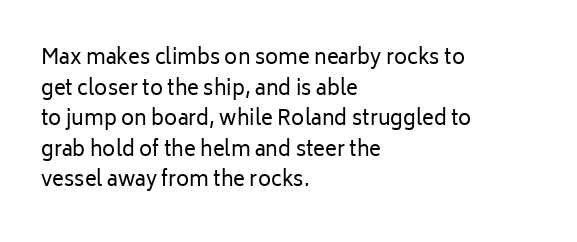
Q: Is the text bold? A: No.
Q: Is the text italic (slanted)? A: No, it is upright.
Q: Is the text underlined? A: No.
Q: How is the paragraph aligned? A: Left-aligned.
Q: Is the spacing between letters normal or unusually wide? A: Normal.
Q: Is the spacing between lines tight, normal or loose? A: Normal.
